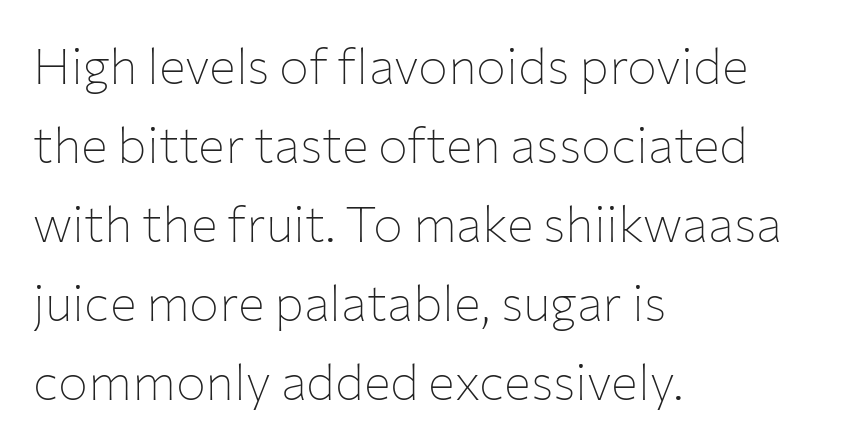
{"serif": "no", "italic": "no", "bold": "no", "weight": "thin", "width": "normal", "stroke_contrast": "low", "x_height": "medium", "monospaced": "no", "underline": "no", "align": "left", "line_spacing": "normal", "line_spacing_ratio": 1.58, "letter_spacing": "normal", "letter_spacing_em": 0.0, "glyph_px": 50}
